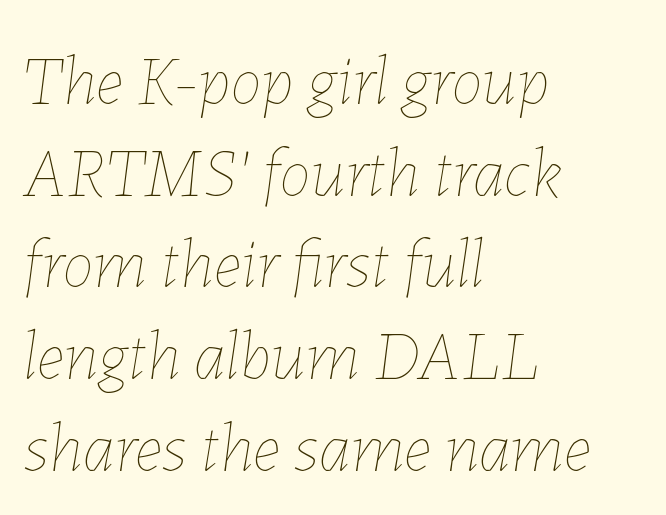
Q: Is the text bold? A: No.
Q: Is the text italic (slanted)? A: Yes, it leans right by about 7 degrees.
Q: Is the text underlined? A: No.
Q: How is the paragraph aligned? A: Left-aligned.
Q: Is the spacing between letters normal or unusually wide? A: Normal.
Q: Is the spacing between lines tight, normal or loose? A: Normal.
Q: Width (condensed, normal, or wide)? A: Normal.
Q: Stroke contrast? A: Low.
Q: x-height? A: Medium.
Q: Monospaced? A: No.
